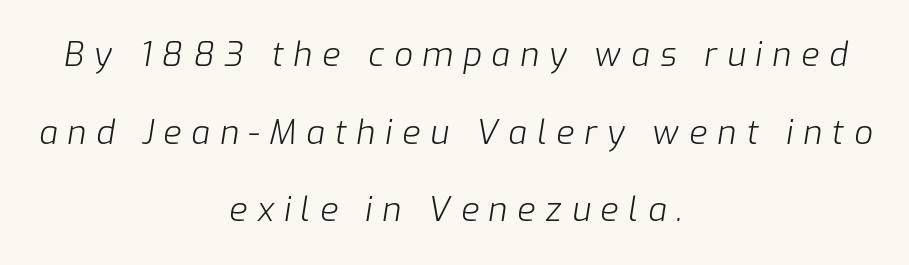
Q: Is the text bold? A: No.
Q: Is the text italic (slanted)? A: Yes, it leans right by about 9 degrees.
Q: Is the text underlined? A: No.
Q: How is the paragraph aligned? A: Centered.
Q: Is the spacing between letters normal or unusually wide? A: Unusually wide.
Q: Is the spacing between lines tight, normal or loose? A: Loose.
Q: Width (condensed, normal, or wide)? A: Normal.
Q: Stroke contrast? A: Low.
Q: x-height? A: Medium.
Q: Monospaced? A: No.
